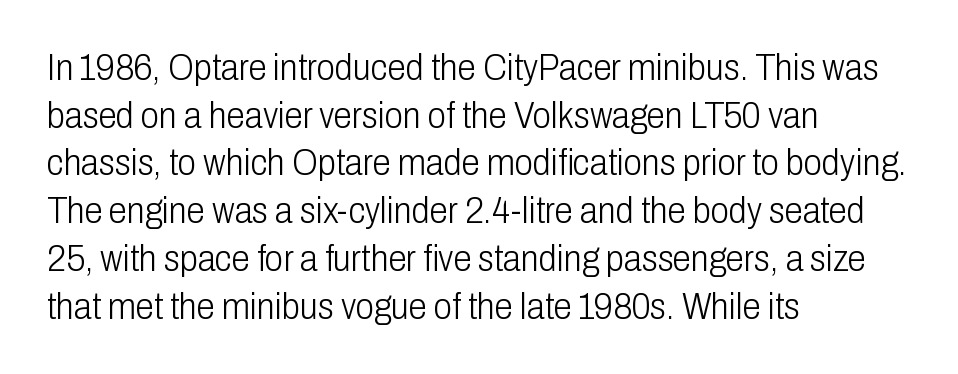
{"serif": "no", "italic": "no", "bold": "no", "weight": "light", "width": "condensed", "stroke_contrast": "low", "x_height": "medium", "monospaced": "no", "underline": "no", "align": "left", "line_spacing": "normal", "line_spacing_ratio": 1.29, "letter_spacing": "normal", "letter_spacing_em": 0.0, "glyph_px": 37}
